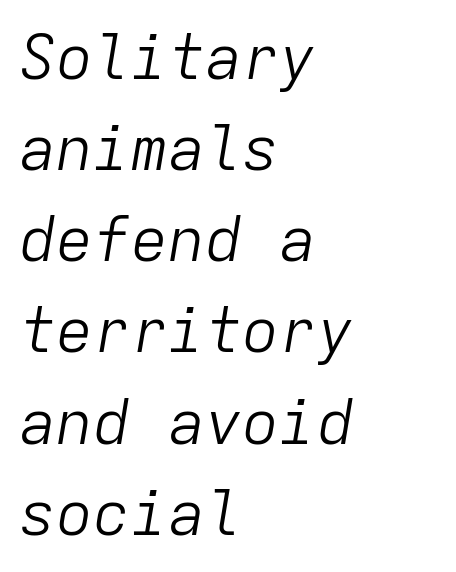
Q: Is the text bold? A: No.
Q: Is the text italic (slanted)? A: Yes, it leans right by about 9 degrees.
Q: Is the text underlined? A: No.
Q: How is the paragraph aligned? A: Left-aligned.
Q: Is the spacing between letters normal or unusually wide? A: Normal.
Q: Is the spacing between lines tight, normal or loose? A: Normal.
Q: Width (condensed, normal, or wide)? A: Normal.
Q: Stroke contrast? A: Low.
Q: x-height? A: Medium.
Q: Monospaced? A: Yes.
